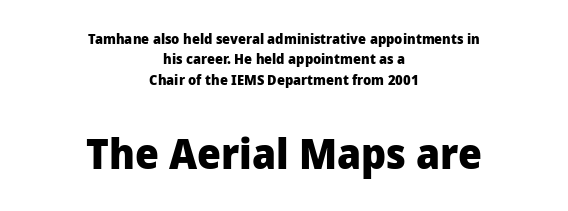
The image shows 42 px heavy sans-serif type, upright; set centered, normal line spacing (1.46x), normal letter spacing, not underlined; the second (bottom) block is 3.0x larger; low stroke contrast and a medium x-height.
